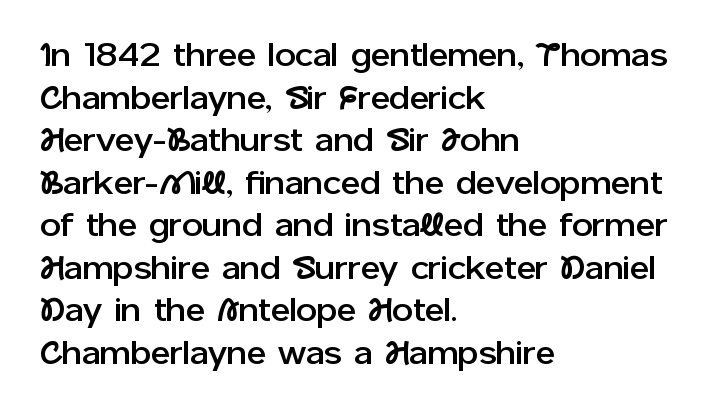
A typesetter would mark this as roman, not italic. Here the glyphs are tracked normally, forming tight word shapes. Each letter's strokes conclude bluntly, with no projecting serifs. The space between consecutive lines is moderate. A student would call this left alignment; a typographer would say flush left, rag right.
